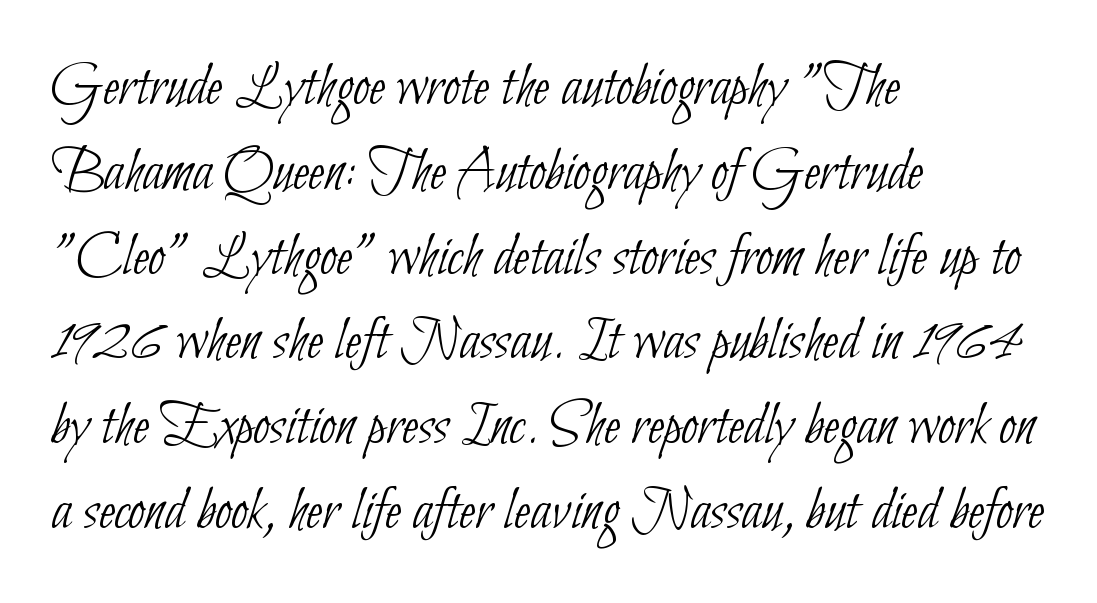
{"serif": "no", "bold": "no", "weight": "thin", "width": "condensed", "stroke_contrast": "low", "x_height": "small", "monospaced": "no", "underline": "no", "align": "left", "line_spacing": "normal", "line_spacing_ratio": 1.39, "letter_spacing": "normal", "letter_spacing_em": 0.0, "glyph_px": 61}
